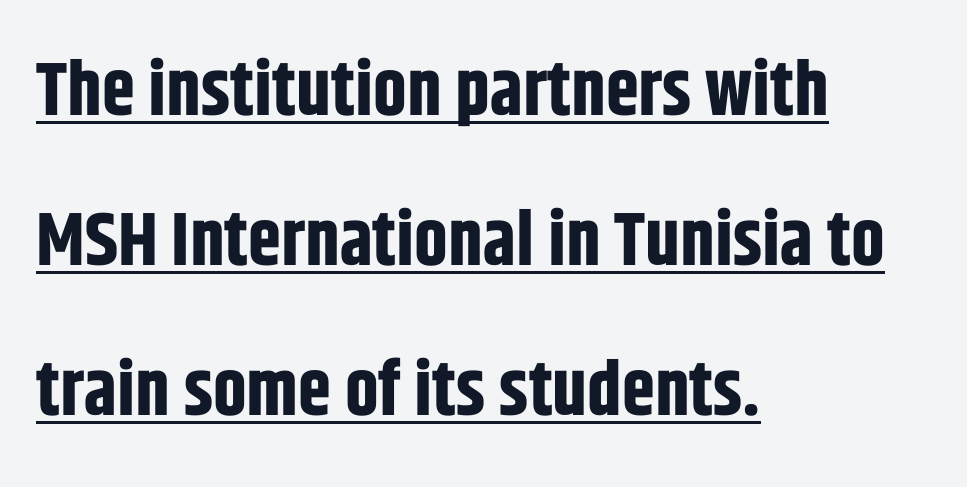
The image shows 75 px bold, condensed sans-serif type, upright; set left-aligned, loose line spacing (2.0x), normal letter spacing, underlined; low stroke contrast and a large x-height.
